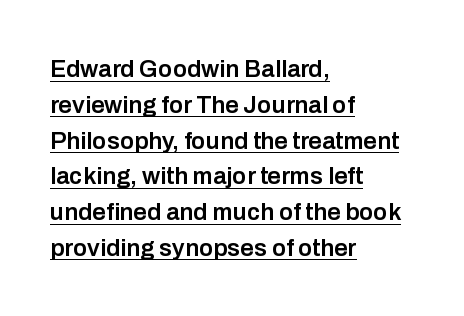
{"italic": "no", "bold": "semi", "underline": "yes", "align": "left", "line_spacing": "normal", "line_spacing_ratio": 1.49, "letter_spacing": "normal", "letter_spacing_em": 0.0, "glyph_px": 24}
